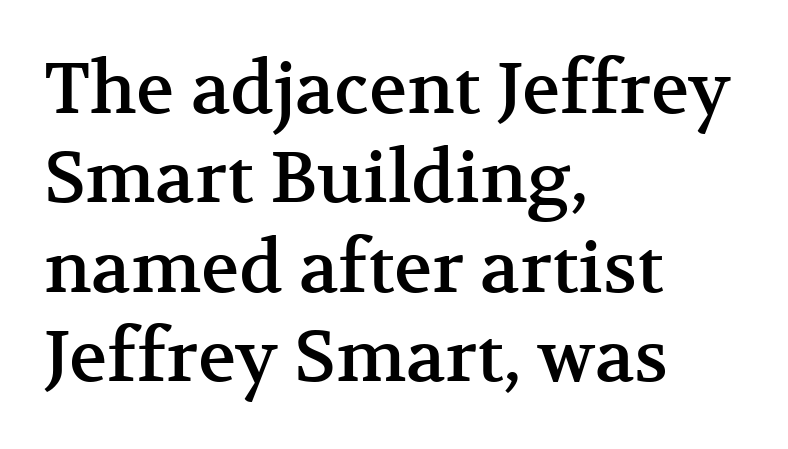
{"serif": "yes", "italic": "no", "width": "normal", "stroke_contrast": "medium", "x_height": "medium", "monospaced": "no", "underline": "no", "align": "left", "line_spacing": "normal", "line_spacing_ratio": 1.26, "letter_spacing": "normal", "letter_spacing_em": 0.0, "glyph_px": 71}
